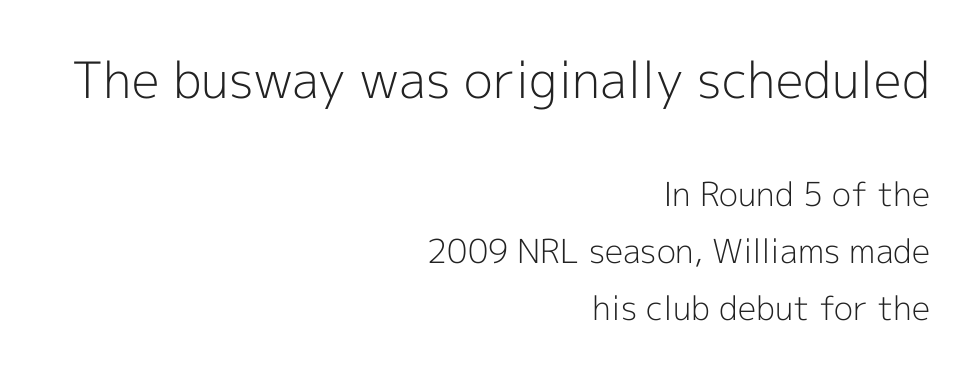
Q: Is the text bold? A: No.
Q: Is the text italic (slanted)? A: No, it is upright.
Q: Is the typeface a serif or a sans-serif typeface? A: Sans-serif.
Q: Is the text underlined? A: No.
Q: How is the paragraph aligned? A: Right-aligned.
Q: Is the spacing between letters normal or unusually wide? A: Normal.
Q: Which block of text is set in a larger size, the first (top) or the second (bottom)? A: The first (top) one.
Q: Width (condensed, normal, or wide)? A: Normal.
Q: x-height? A: Medium.
Q: Monospaced? A: No.
